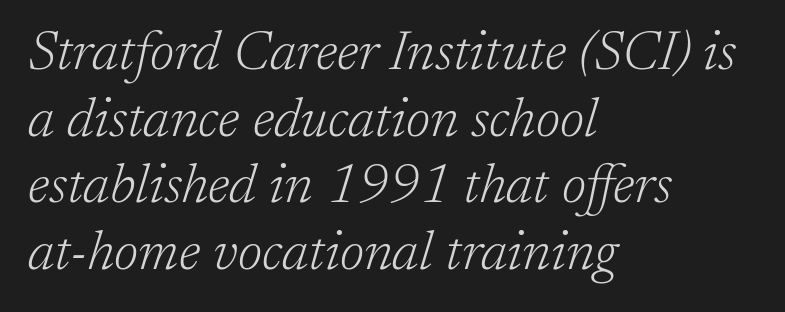
Q: Is the text bold? A: No.
Q: Is the text italic (slanted)? A: Yes, it leans right by about 17 degrees.
Q: Is the typeface a serif or a sans-serif typeface? A: Serif.
Q: Is the text underlined? A: No.
Q: How is the paragraph aligned? A: Left-aligned.
Q: Is the spacing between letters normal or unusually wide? A: Normal.
Q: Width (condensed, normal, or wide)? A: Normal.
Q: Stroke contrast? A: Low.
Q: x-height? A: Medium.
Q: Monospaced? A: No.
